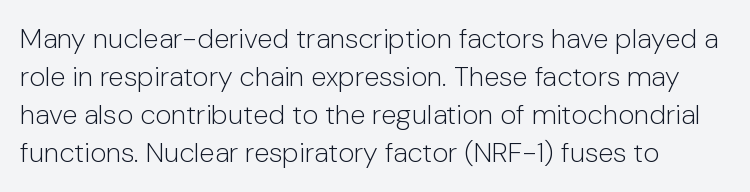
The image shows 28 px light sans-serif type, upright; set normal line spacing (1.36x), normal letter spacing, not underlined; low stroke contrast and a medium x-height.
